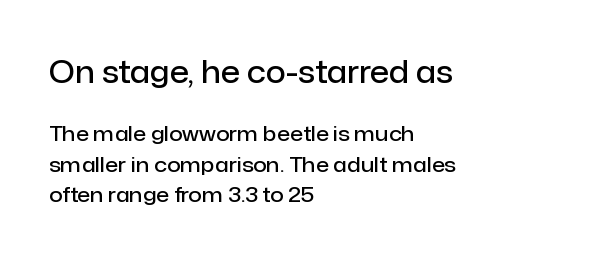
The glyphs have the mass of a demibold cut, below bold. The letters sit at their default tracking, neither squeezed nor spread. The type family on display is of the sans-serif kind. Visually, the top section dominates because its glyphs are scaled up. Plain, unruled lines of type.
